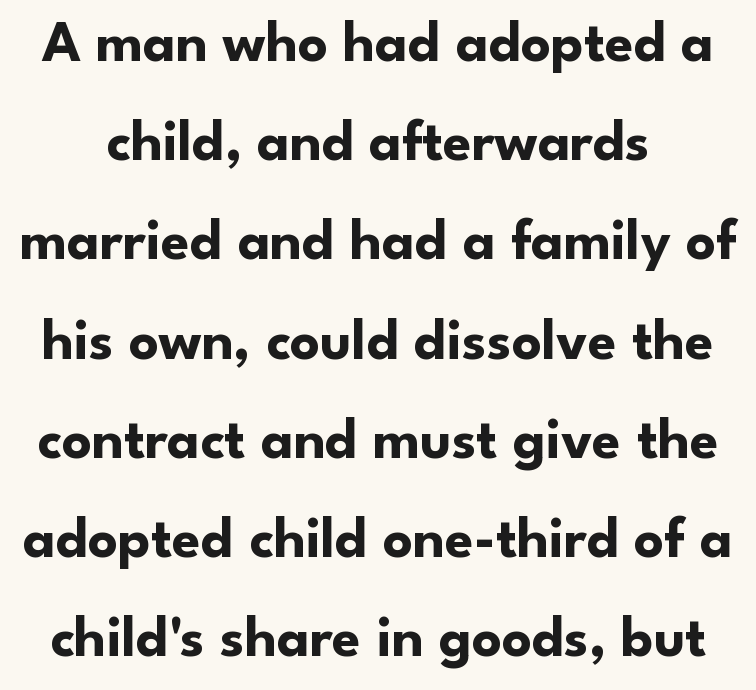
The image shows 58 px bold sans-serif type, upright; set line spacing 1.71x, normal letter spacing, not underlined; low stroke contrast and a small x-height.
